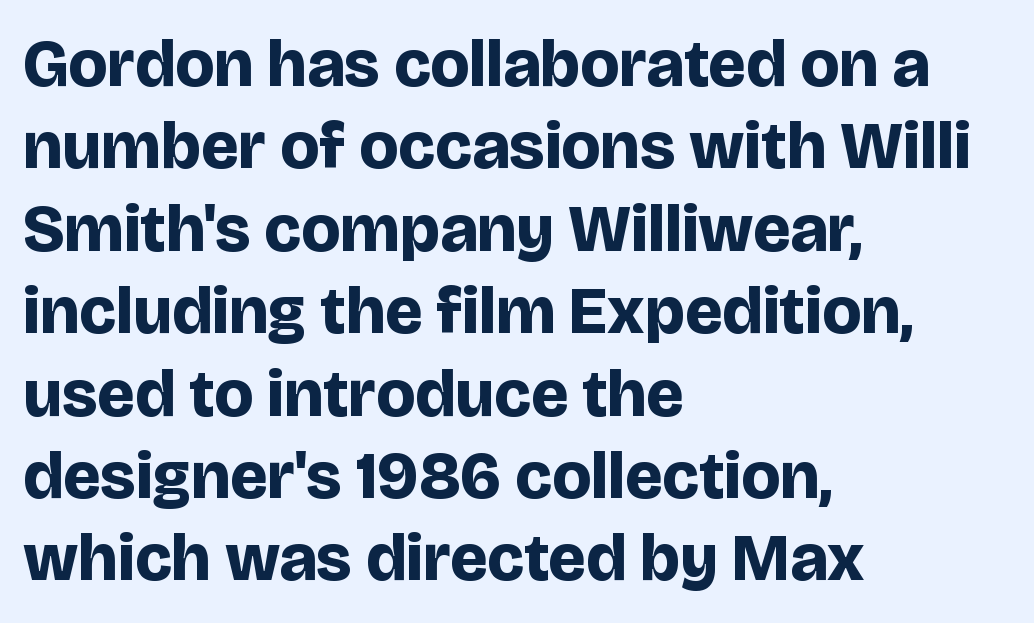
Q: Is the text bold? A: Yes.
Q: Is the text italic (slanted)? A: No, it is upright.
Q: Is the typeface a serif or a sans-serif typeface? A: Sans-serif.
Q: Is the text underlined? A: No.
Q: How is the paragraph aligned? A: Left-aligned.
Q: Is the spacing between letters normal or unusually wide? A: Normal.
Q: Width (condensed, normal, or wide)? A: Normal.
Q: Stroke contrast? A: Low.
Q: x-height? A: Large.
Q: Monospaced? A: No.
